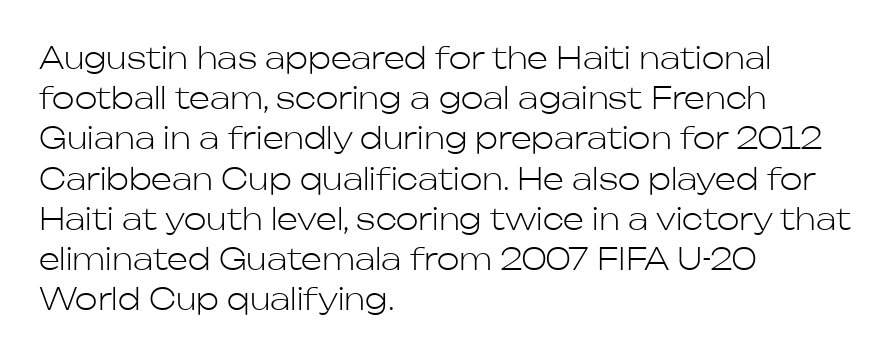
{"serif": "no", "italic": "no", "bold": "no", "weight": "light", "width": "normal", "stroke_contrast": "low", "x_height": "medium", "monospaced": "no", "underline": "no", "align": "left", "line_spacing": "normal", "line_spacing_ratio": 1.34, "letter_spacing": "normal", "letter_spacing_em": 0.0, "glyph_px": 30}
